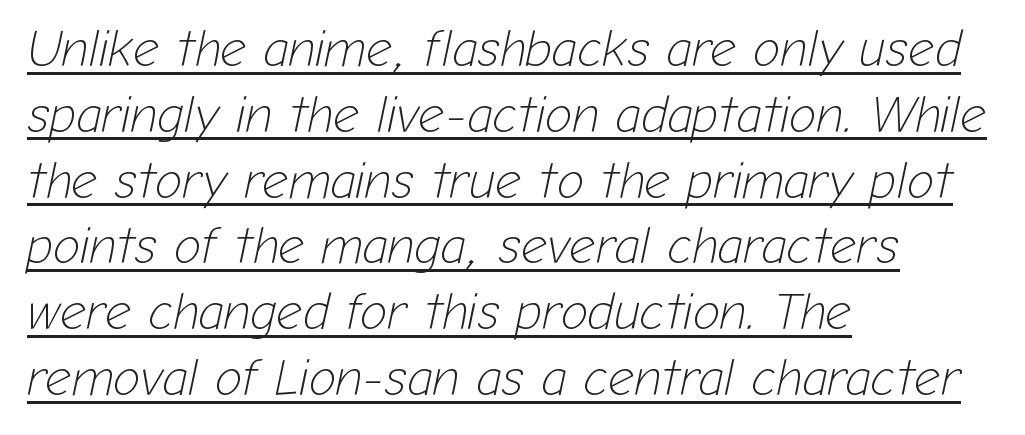
The image shows 51 px light type, italic (leaning right); set left-aligned, normal line spacing (1.29x), normal letter spacing, underlined; low stroke contrast and a medium x-height.
